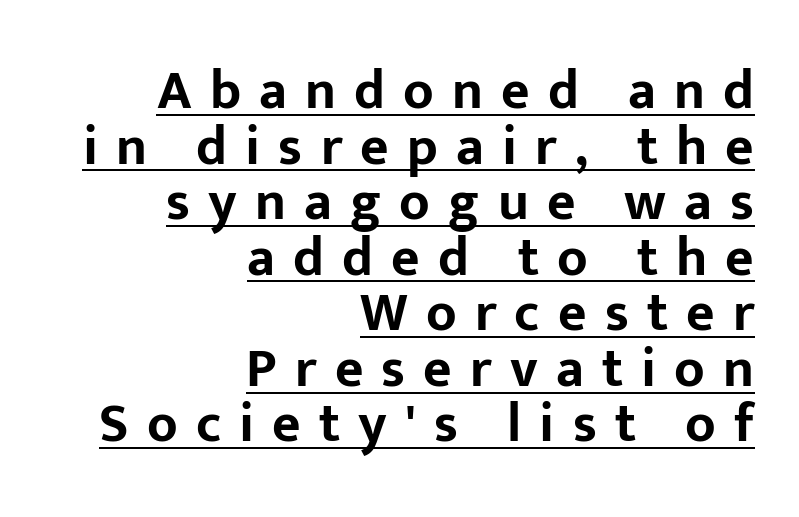
Each letter keeps its own natural width here, so spacing adapts to shape. Is this a sans? Yes — the strokes have no serifs. Leftover space on each line is placed entirely before the opening word. Loose tracking; the words dissolve into strings of separated letters. Heft: maximum for text — a bold.
